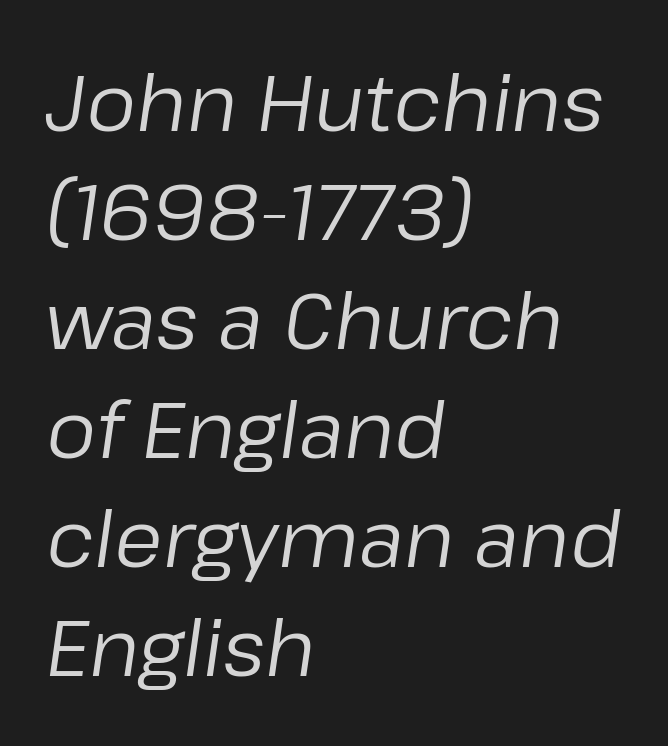
These lines sit exactly where default settings would place them. The passage shown is typed in a proportional face where columns would drift. All the whitespace from short lines collects on the right. The tracking reads as untouched default to a designer's eye. Every character sits at an angle, as italics do. Underlining? Definitely not there.
